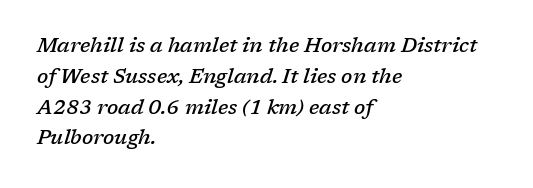
{"italic": "yes", "lean": "right", "slant_degrees": 17, "bold": "semi", "underline": "no", "align": "left", "line_spacing": "normal", "line_spacing_ratio": 1.54, "letter_spacing": "normal", "letter_spacing_em": 0.0, "glyph_px": 20}
